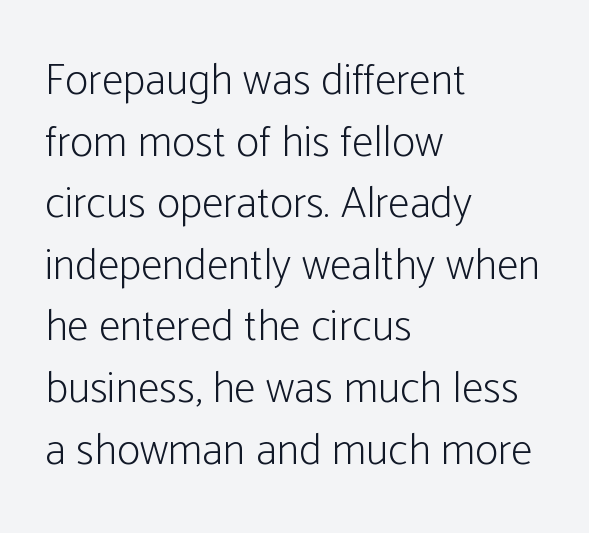
{"serif": "no", "italic": "no", "bold": "no", "weight": "light", "width": "condensed", "stroke_contrast": "low", "x_height": "medium", "monospaced": "no", "underline": "no", "align": "left", "line_spacing": "normal", "line_spacing_ratio": 1.4, "letter_spacing": "normal", "letter_spacing_em": 0.0, "glyph_px": 44}
